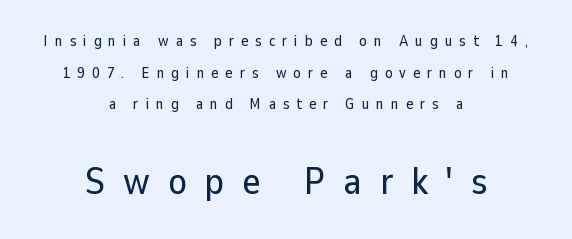
{"serif": "no", "italic": "no", "width": "normal", "stroke_contrast": "low", "x_height": "medium", "monospaced": "no", "underline": "no", "align": "center", "line_spacing": "loose", "line_spacing_ratio": 2.11, "letter_spacing": "wide", "letter_spacing_em": 0.47, "larger_block": "second", "size_ratio": 2.53, "glyph_px": 38}
